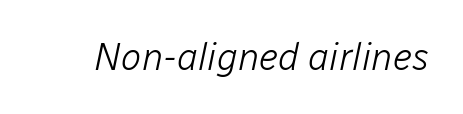
The face looks like a standard text weight, possibly lighter. It's the slanting kind of type. Standard letterfit; no display-style spreading of the glyphs. This rendering features lettering with no underline.
